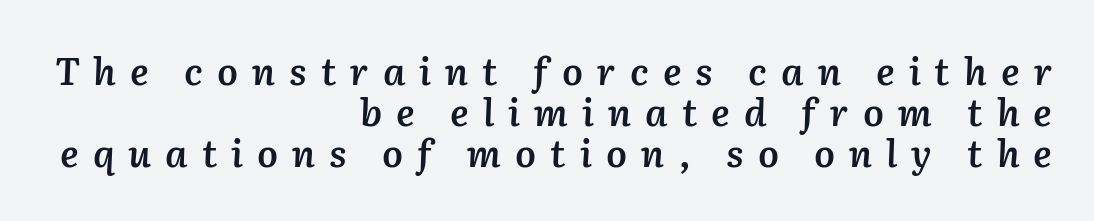
If you drew a line through each stem, it would be angled. Slightly chunky letters — semibold, I'd say, not full bold. The passage shown is typed in a proportional face where columns would drift. Nobody drew a line under any word here.
